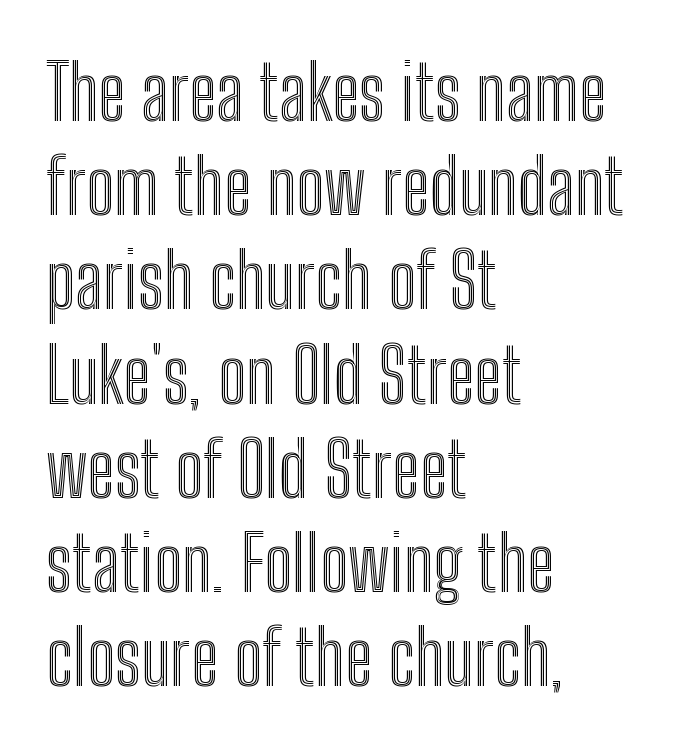
Q: Is the text italic (slanted)? A: No, it is upright.
Q: Is the text underlined? A: No.
Q: How is the paragraph aligned? A: Left-aligned.
Q: Is the spacing between letters normal or unusually wide? A: Normal.
Q: Width (condensed, normal, or wide)? A: Condensed.
Q: x-height? A: Medium.
Q: Monospaced? A: No.
